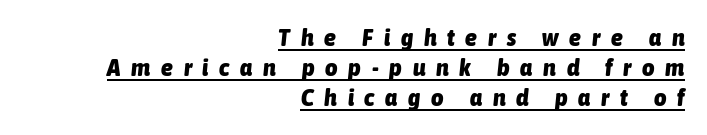
A normal amount of white space separates one row of letters from the next. The axis of the letterforms is tilted away from vertical. Someone cranked the tracking dial way up on this one. A baseline rule has been typeset under these characters.
